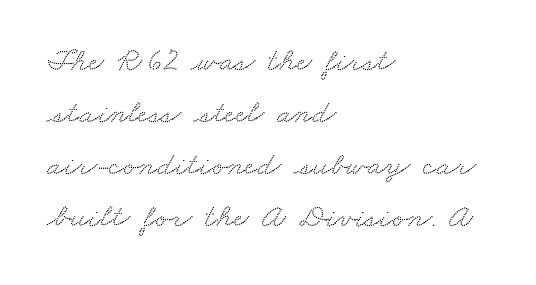
{"serif": "yes", "width": "wide", "stroke_contrast": "low", "x_height": "small", "monospaced": "no", "underline": "no", "align": "left", "line_spacing": "normal", "line_spacing_ratio": 1.58, "letter_spacing": "normal", "letter_spacing_em": 0.0, "glyph_px": 33}
